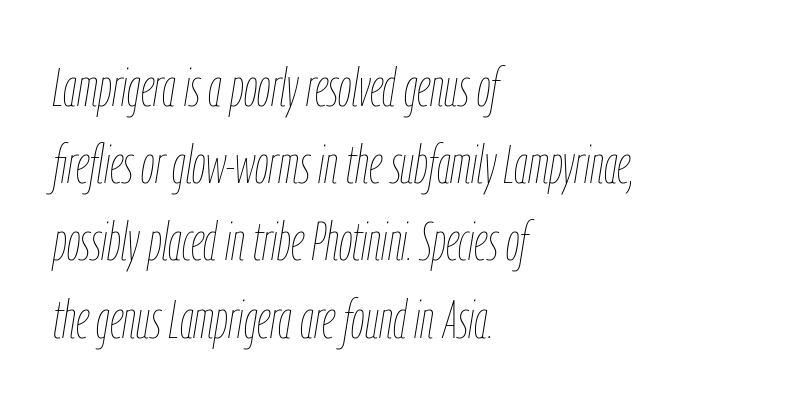
No extra ink here — the face is not bold. Where is the straight margin? On the left. Varying glyph widths throughout — classic text-font behaviour. Style check: oblique.
